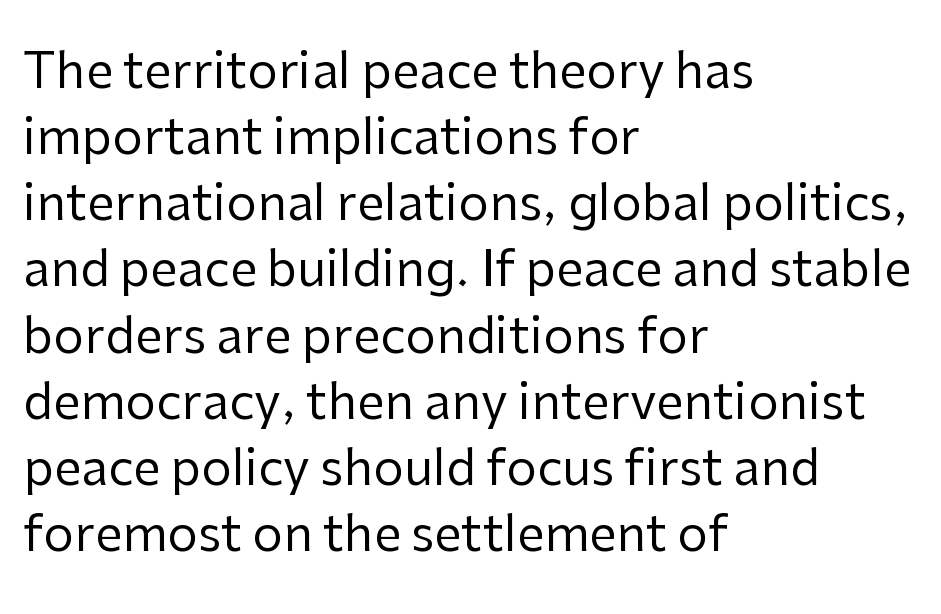
{"serif": "no", "italic": "no", "bold": "no", "weight": "regular", "width": "normal", "stroke_contrast": "low", "x_height": "medium", "monospaced": "no", "underline": "no", "align": "left", "line_spacing": "normal", "line_spacing_ratio": 1.35, "letter_spacing": "normal", "letter_spacing_em": 0.0, "glyph_px": 49}
